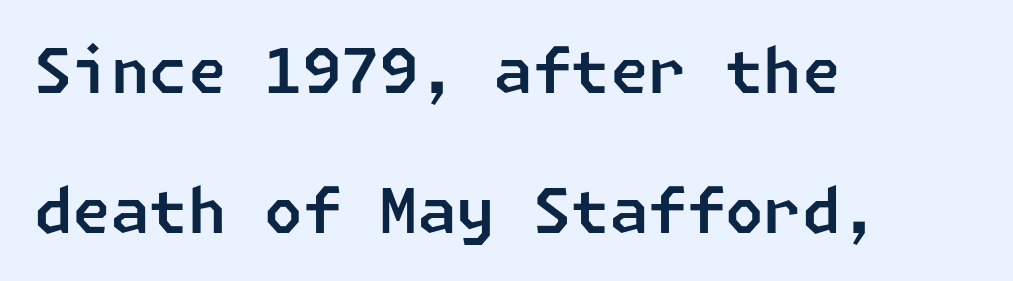
The image shows 62 px sans-serif type; set left-aligned, loose line spacing (2.26x), normal letter spacing, not underlined; low stroke contrast and a medium x-height.
